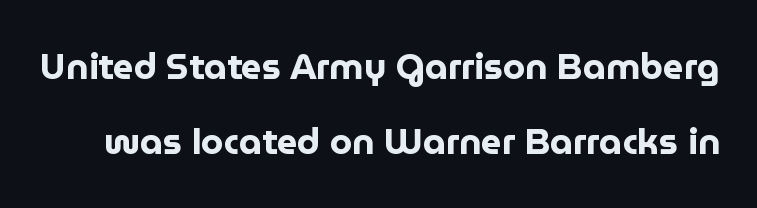
Q: Is the text bold? A: Yes.
Q: Is the text italic (slanted)? A: No, it is upright.
Q: Is the typeface a serif or a sans-serif typeface? A: Sans-serif.
Q: Is the text underlined? A: No.
Q: Is the spacing between letters normal or unusually wide? A: Normal.
Q: Is the spacing between lines tight, normal or loose? A: Loose.
Q: Width (condensed, normal, or wide)? A: Normal.
Q: Stroke contrast? A: Low.
Q: x-height? A: Medium.
Q: Monospaced? A: No.
